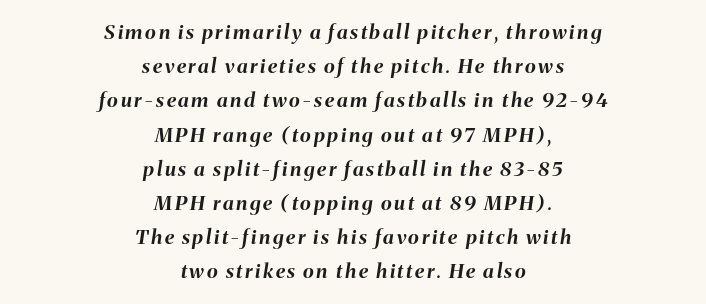
Q: Is the text bold? A: Yes.
Q: Is the text italic (slanted)? A: Yes, it leans right by about 8 degrees.
Q: Is the text underlined? A: No.
Q: How is the paragraph aligned? A: Centered.
